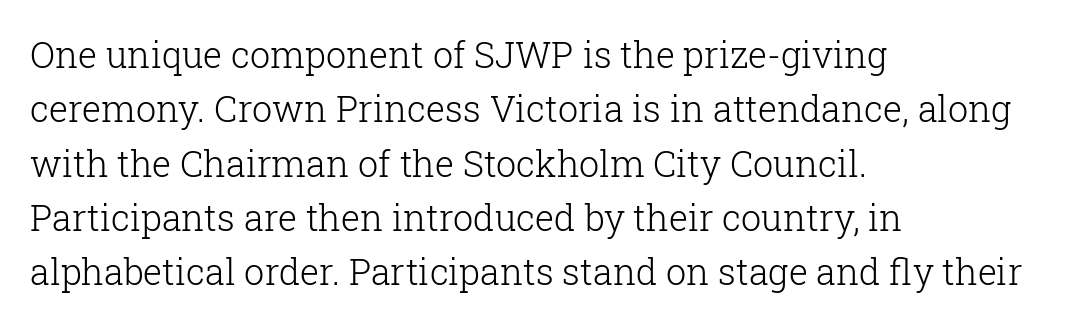
{"serif": "yes", "italic": "no", "bold": "no", "weight": "light", "width": "normal", "stroke_contrast": "low", "x_height": "medium", "monospaced": "no", "underline": "no", "align": "left", "line_spacing": "normal", "line_spacing_ratio": 1.51, "letter_spacing": "normal", "letter_spacing_em": 0.0, "glyph_px": 36}
